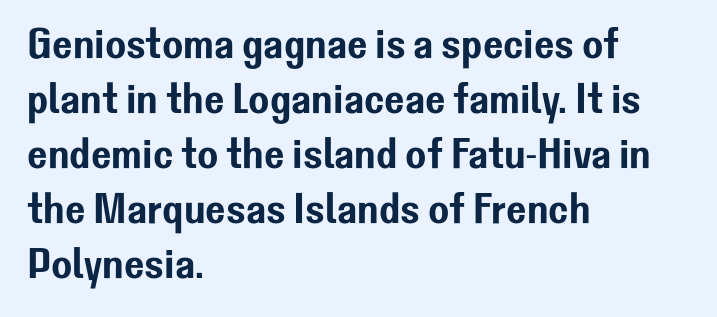
The image shows 43 px sans-serif type, upright; set left-aligned, normal line spacing (1.28x), normal letter spacing, not underlined; low stroke contrast and a medium x-height.
